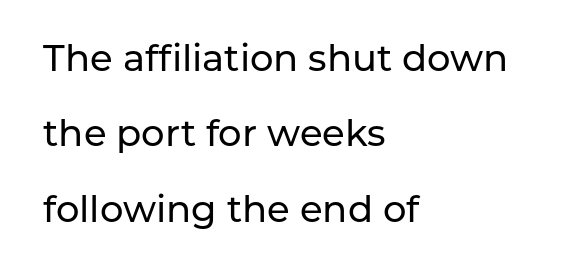
The image shows 37 px sans-serif type, upright; set left-aligned, loose line spacing (2.04x), normal letter spacing, not underlined; low stroke contrast and a medium x-height.
